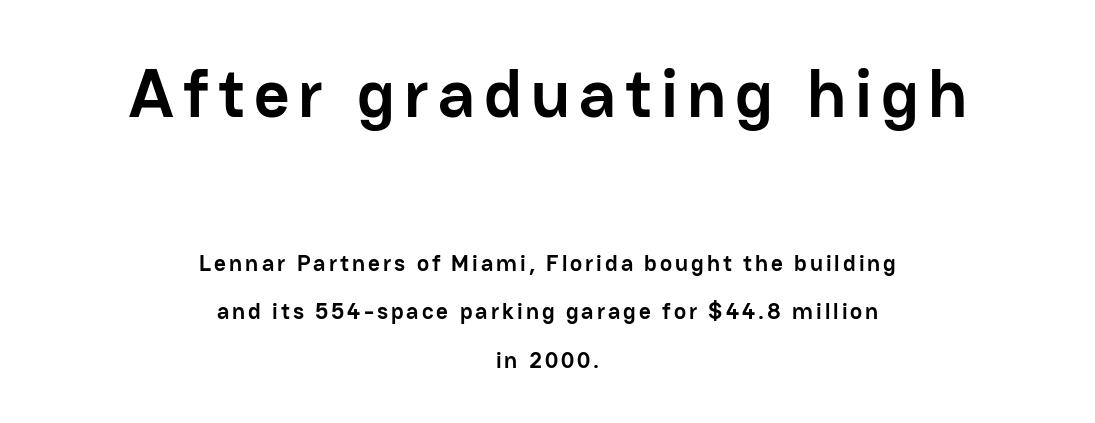
The image shows 69 px semibold sans-serif type, upright; set centered, loose line spacing (2.1x), not underlined; the first (top) block is 3.0x larger; low stroke contrast and a medium x-height.
